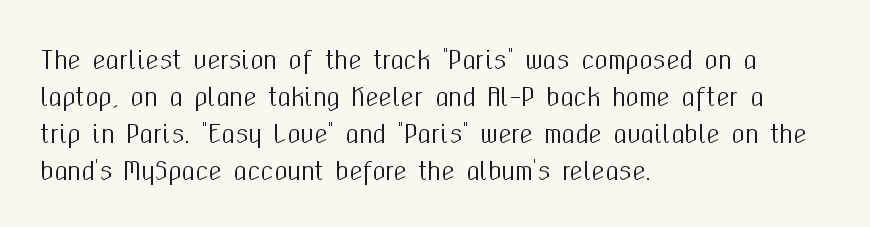
Q: Is the text italic (slanted)? A: No, it is upright.
Q: Is the text underlined? A: No.
Q: How is the paragraph aligned? A: Left-aligned.
Q: Is the spacing between letters normal or unusually wide? A: Normal.
Q: Is the spacing between lines tight, normal or loose? A: Normal.
